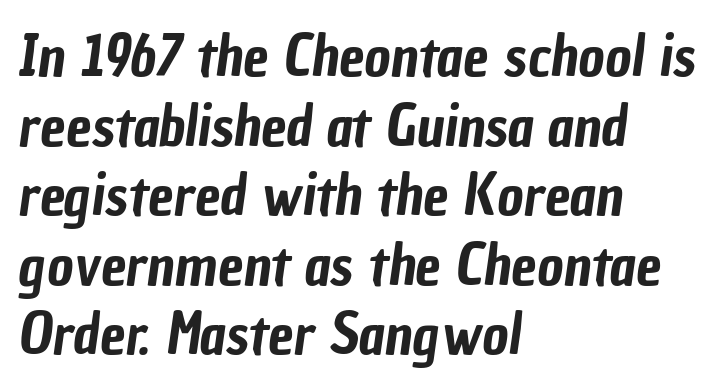
Tracking here is standard; glyphs follow each other at the usual distance. Leftover space on each line is placed entirely after the last word. The area under the type is left untouched. Type style note: lacks serifs. The rendering uses natural spacing where letterforms have individual widths.
